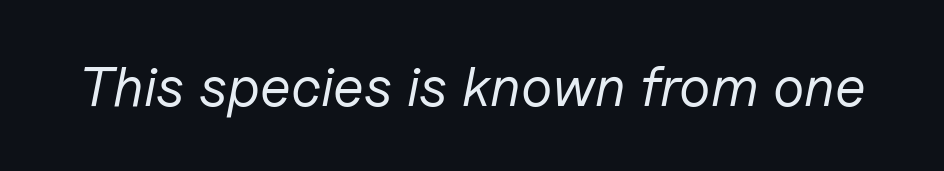
{"italic": "yes", "lean": "right", "slant_degrees": 11, "bold": "no", "weight": "regular", "width": "normal", "stroke_contrast": "low", "x_height": "medium", "monospaced": "no", "underline": "no", "letter_spacing": "normal", "letter_spacing_em": 0.0, "glyph_px": 56}
